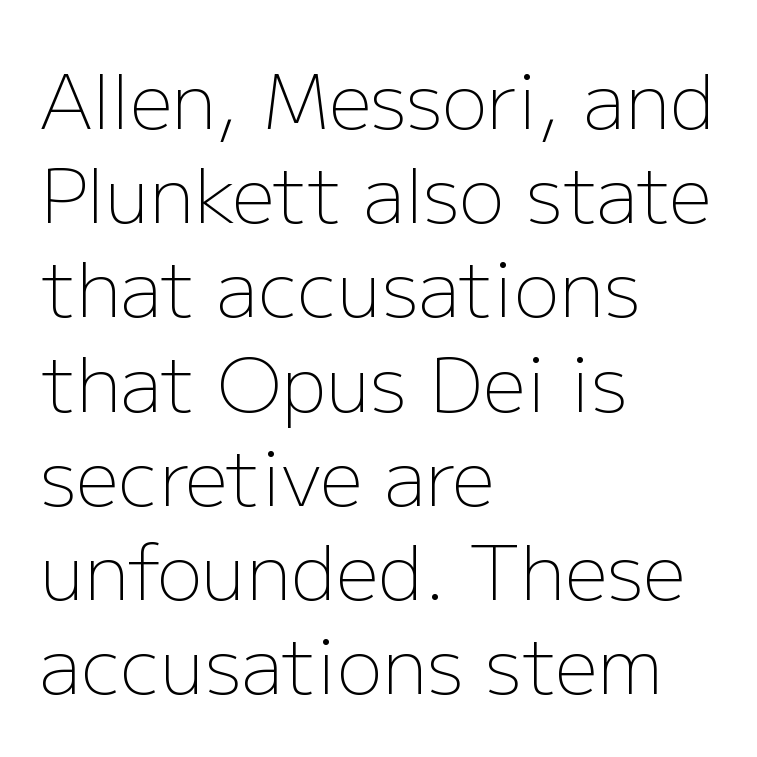
{"serif": "no", "italic": "no", "bold": "no", "weight": "light", "width": "normal", "stroke_contrast": "low", "x_height": "medium", "monospaced": "no", "underline": "no", "align": "left", "line_spacing_ratio": 1.24, "letter_spacing": "normal", "letter_spacing_em": 0.0, "glyph_px": 76}
